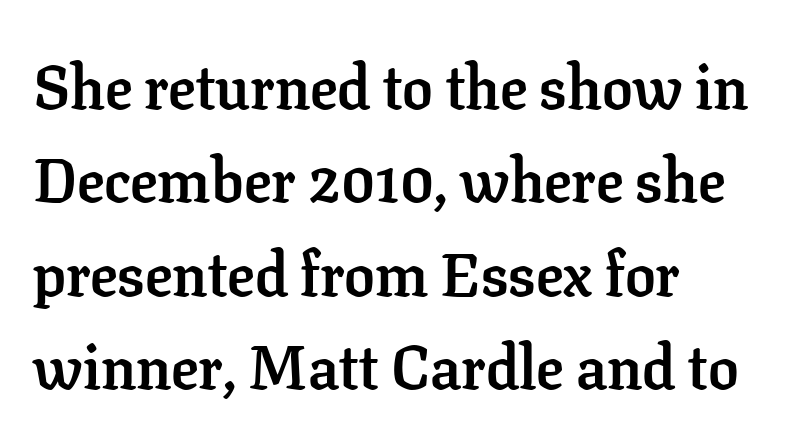
{"serif": "yes", "italic": "no", "bold": "yes", "weight": "semibold", "width": "normal", "stroke_contrast": "low", "x_height": "medium", "monospaced": "no", "underline": "no", "align": "left", "line_spacing": "normal", "line_spacing_ratio": 1.53, "letter_spacing": "normal", "letter_spacing_em": 0.0, "glyph_px": 61}
